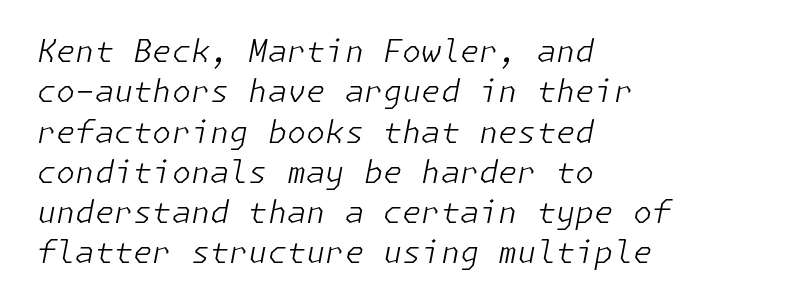
Q: Is the text bold? A: No.
Q: Is the text italic (slanted)? A: Yes, it leans right by about 11 degrees.
Q: Is the text underlined? A: No.
Q: How is the paragraph aligned? A: Left-aligned.
Q: Is the spacing between letters normal or unusually wide? A: Normal.
Q: Is the spacing between lines tight, normal or loose? A: Normal.
Q: Width (condensed, normal, or wide)? A: Normal.
Q: Stroke contrast? A: Low.
Q: x-height? A: Medium.
